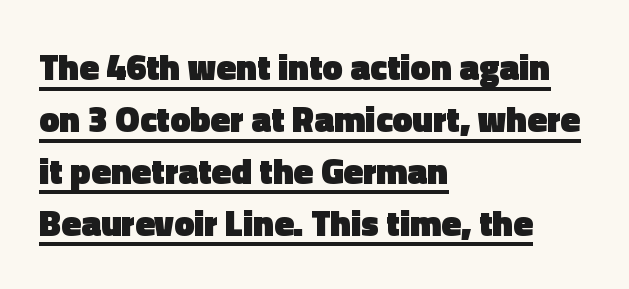
The text was rendered using a sans face with plain stroke endings. The rows are spaced the way most documents space them. Pretty heavy lettering here — definitely bold. The passage shown has conventional tracking throughout. Character widths vary here, with narrow letters taking less room than wide ones. Looks like someone drew a line under every word here.
